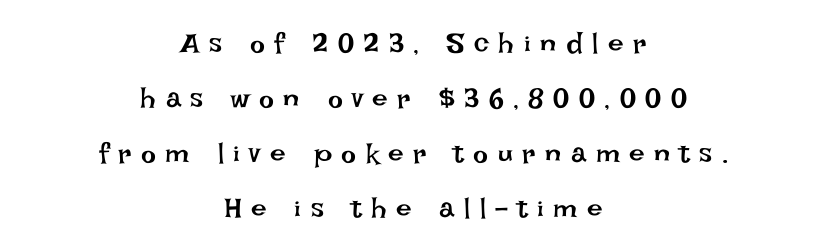
The image shows 28 px regular-weight type, upright; set centered, loose line spacing (1.96x), unusually wide letter spacing (+0.34 em), not underlined; low stroke contrast and a large x-height.
